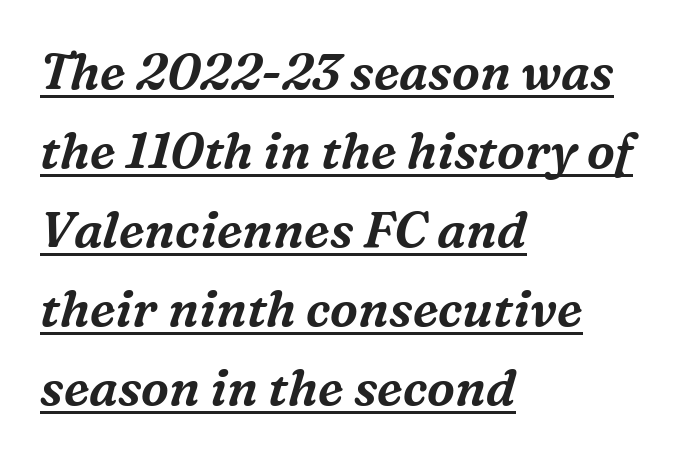
Q: Is the text italic (slanted)? A: Yes, it leans right by about 16 degrees.
Q: Is the typeface a serif or a sans-serif typeface? A: Serif.
Q: Is the text underlined? A: Yes.
Q: How is the paragraph aligned? A: Left-aligned.
Q: Is the spacing between letters normal or unusually wide? A: Normal.
Q: Is the spacing between lines tight, normal or loose? A: Normal.
Q: Width (condensed, normal, or wide)? A: Normal.
Q: Stroke contrast? A: Medium.
Q: x-height? A: Medium.
Q: Monospaced? A: No.
